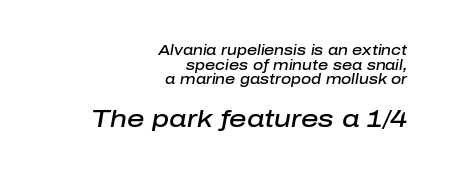
{"italic": "yes", "lean": "right", "slant_degrees": 10, "bold": "semi", "underline": "no", "align": "right", "line_spacing": "tight", "line_spacing_ratio": 1.05, "letter_spacing": "normal", "letter_spacing_em": 0.0, "larger_block": "second", "size_ratio": 1.71, "glyph_px": 24}
